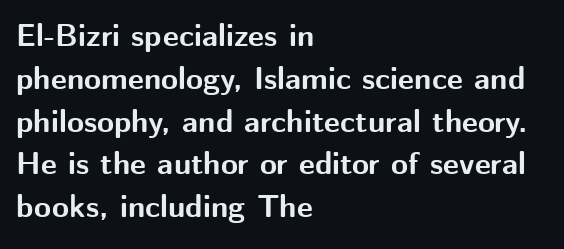
{"serif": "no", "italic": "no", "bold": "yes", "weight": "bold", "width": "normal", "stroke_contrast": "medium", "x_height": "medium", "monospaced": "no", "underline": "no", "align": "left", "line_spacing": "normal", "line_spacing_ratio": 1.38, "letter_spacing": "normal", "letter_spacing_em": 0.0, "glyph_px": 31}
